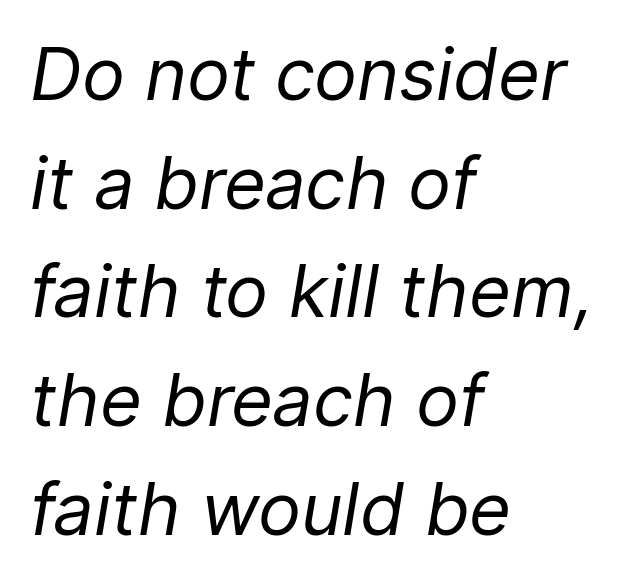
The image shows 72 px regular-weight type, italic (leaning right); set left-aligned, normal line spacing (1.51x), normal letter spacing, not underlined; low stroke contrast and a medium x-height.
